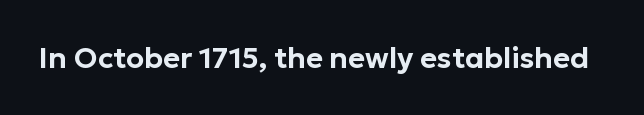
The image shows 29 px sans-serif type, upright; set normal letter spacing, not underlined; low stroke contrast and a medium x-height.
